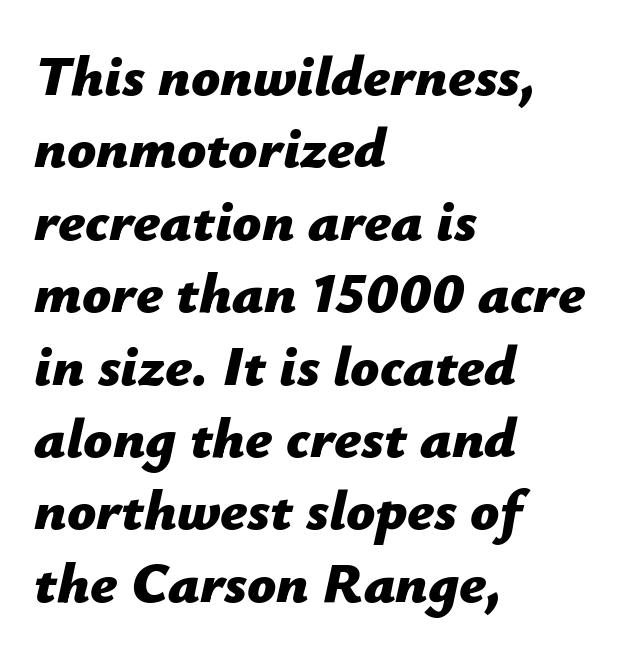
The image shows 57 px bold type, italic (leaning right); set left-aligned, normal line spacing (1.27x), normal letter spacing, not underlined; low stroke contrast and a medium x-height.
